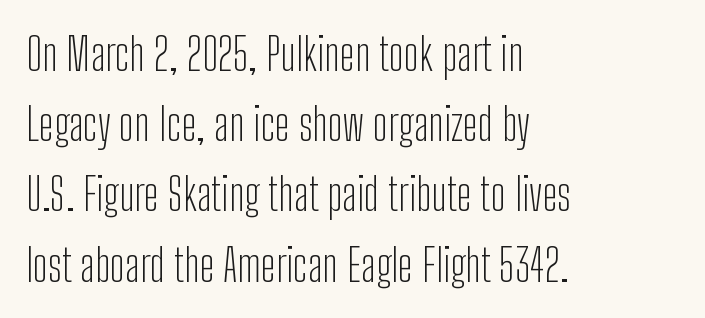
The image shows 45 px light, condensed sans-serif type, upright; set left-aligned, normal line spacing (1.56x), normal letter spacing, not underlined; low stroke contrast and a medium x-height.
